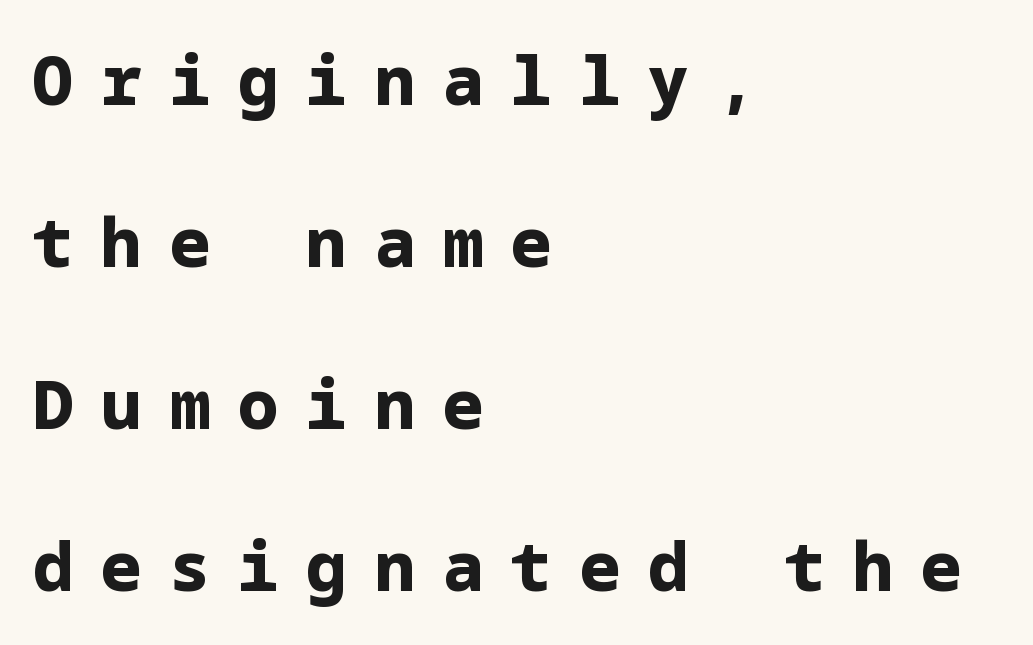
{"serif": "no", "italic": "no", "bold": "yes", "weight": "bold", "width": "normal", "stroke_contrast": "low", "x_height": "medium", "underline": "no", "align": "left", "line_spacing": "loose", "line_spacing_ratio": 2.42, "letter_spacing": "wide", "letter_spacing_em": 0.42, "glyph_px": 67}
